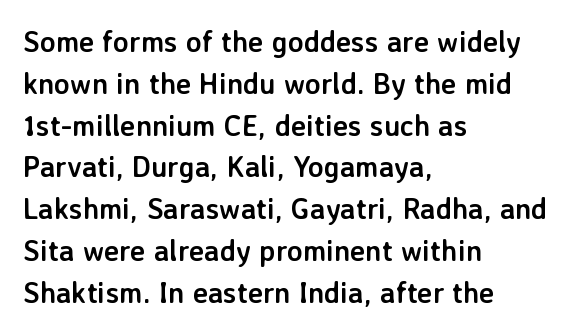
Q: Is the text bold? A: Yes.
Q: Is the text italic (slanted)? A: No, it is upright.
Q: Is the typeface a serif or a sans-serif typeface? A: Sans-serif.
Q: Is the text underlined? A: No.
Q: How is the paragraph aligned? A: Left-aligned.
Q: Is the spacing between letters normal or unusually wide? A: Normal.
Q: Is the spacing between lines tight, normal or loose? A: Normal.
Q: Width (condensed, normal, or wide)? A: Normal.
Q: Stroke contrast? A: Low.
Q: x-height? A: Medium.
Q: Monospaced? A: No.
